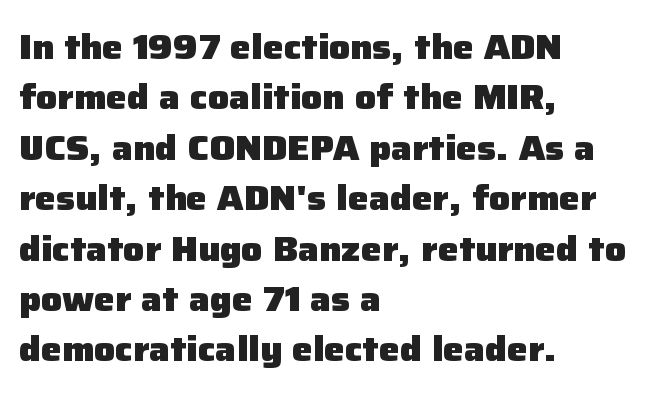
The image shows 35 px heavy sans-serif type, upright; set left-aligned, normal line spacing (1.44x), normal letter spacing, not underlined; low stroke contrast and a medium x-height.
